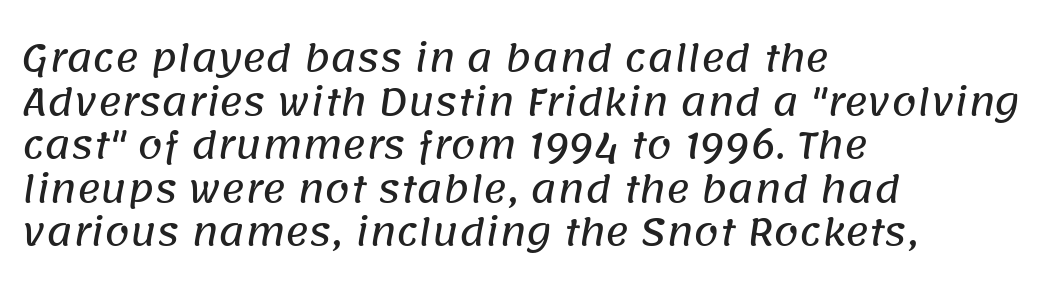
The image shows 36 px sans-serif type; set left-aligned, line spacing 1.21x, normal letter spacing, not underlined; low stroke contrast and a large x-height.
